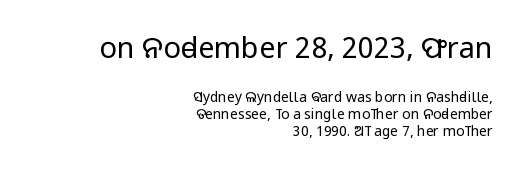
The image shows 29 px regular-weight, condensed sans-serif type, upright; set right-aligned, line spacing 1.21x, normal letter spacing, not underlined; the first (top) block is 2.07x larger; low stroke contrast and a large x-height.
